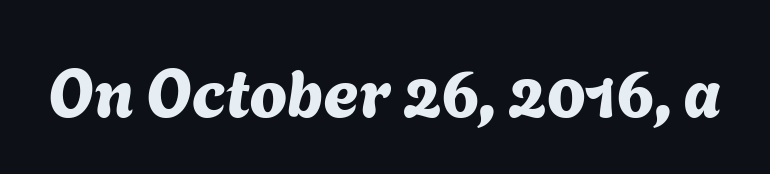
Q: Is the typeface a serif or a sans-serif typeface? A: Sans-serif.
Q: Is the text underlined? A: No.
Q: Is the spacing between letters normal or unusually wide? A: Normal.
Q: Width (condensed, normal, or wide)? A: Normal.
Q: Stroke contrast? A: Medium.
Q: x-height? A: Medium.
Q: Monospaced? A: No.
